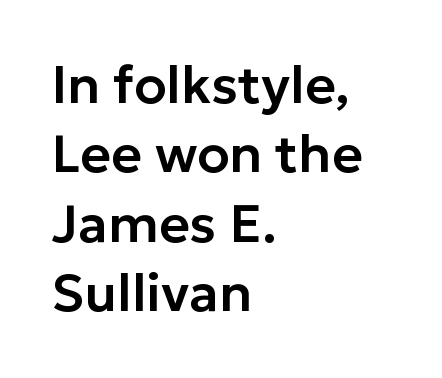
The image shows 53 px sans-serif type, upright; set left-aligned, normal line spacing (1.31x), normal letter spacing, not underlined; low stroke contrast and a medium x-height.
